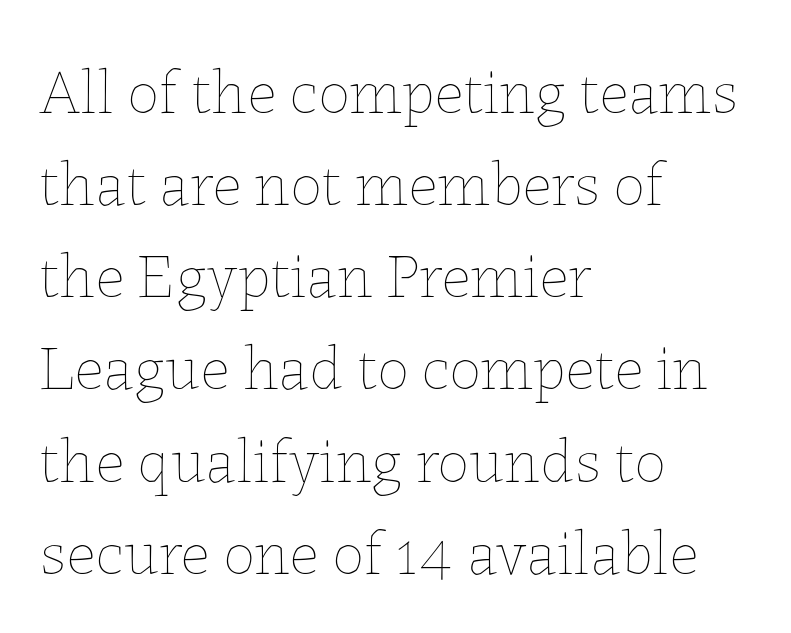
{"italic": "no", "bold": "no", "weight": "thin", "width": "normal", "stroke_contrast": "low", "x_height": "medium", "monospaced": "no", "underline": "no", "align": "left", "line_spacing": "normal", "line_spacing_ratio": 1.44, "letter_spacing": "normal", "letter_spacing_em": 0.0, "glyph_px": 64}
